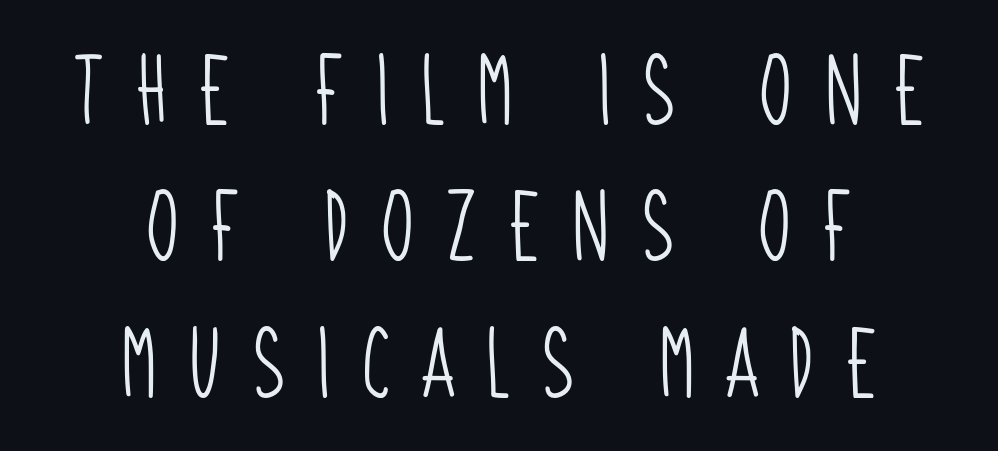
{"serif": "no", "bold": "no", "weight": "light", "width": "condensed", "stroke_contrast": "low", "x_height": "large", "monospaced": "no", "underline": "no", "line_spacing": "loose", "line_spacing_ratio": 1.95, "letter_spacing": "wide", "letter_spacing_em": 0.43, "glyph_px": 70}
